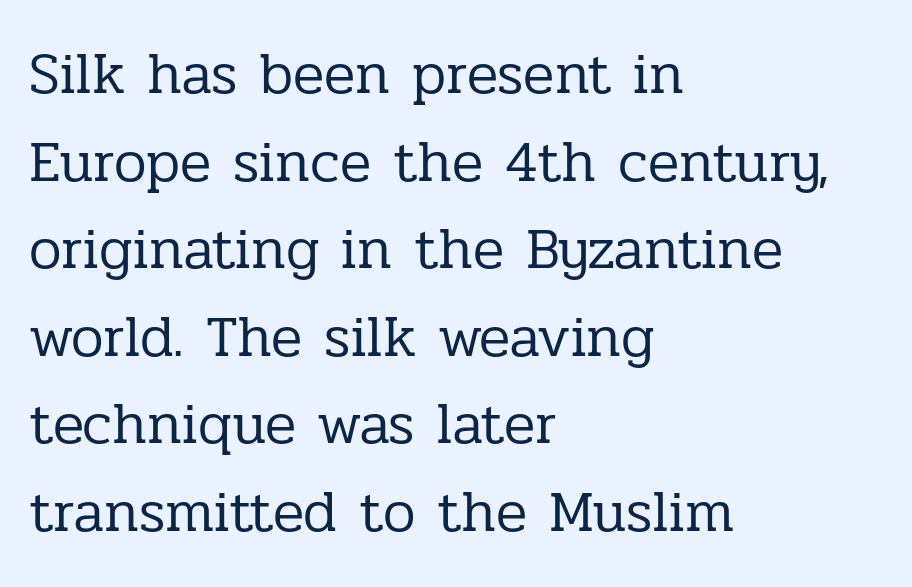
{"serif": "yes", "italic": "no", "bold": "no", "weight": "regular", "width": "normal", "stroke_contrast": "low", "x_height": "medium", "monospaced": "no", "underline": "no", "align": "left", "line_spacing": "normal", "line_spacing_ratio": 1.51, "letter_spacing": "normal", "letter_spacing_em": 0.0, "glyph_px": 58}
